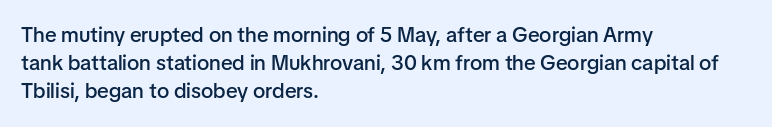
The axis of the letterforms is exactly vertical. The block of text has a typical density, with ordinary space between rows. Plain, unruled lines of type. Slightly chunky letters — semibold, I'd say, not full bold. Left-aligned paragraph, ragged on the right.
